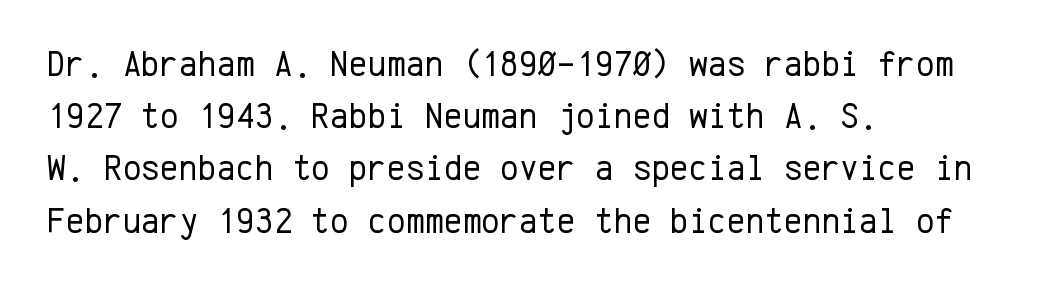
Q: Is the text bold? A: No.
Q: Is the text italic (slanted)? A: No, it is upright.
Q: Is the typeface a serif or a sans-serif typeface? A: Sans-serif.
Q: Is the text underlined? A: No.
Q: How is the paragraph aligned? A: Left-aligned.
Q: Is the spacing between letters normal or unusually wide? A: Normal.
Q: Is the spacing between lines tight, normal or loose? A: Normal.
Q: Width (condensed, normal, or wide)? A: Normal.
Q: Stroke contrast? A: Low.
Q: x-height? A: Medium.
Q: Monospaced? A: Yes.
